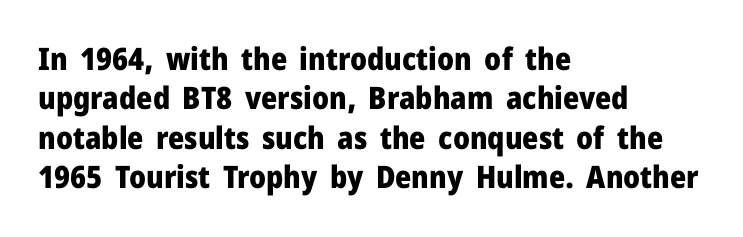
The image shows 31 px heavy sans-serif type, upright; set left-aligned, normal line spacing (1.27x), normal letter spacing, not underlined; low stroke contrast and a medium x-height.
